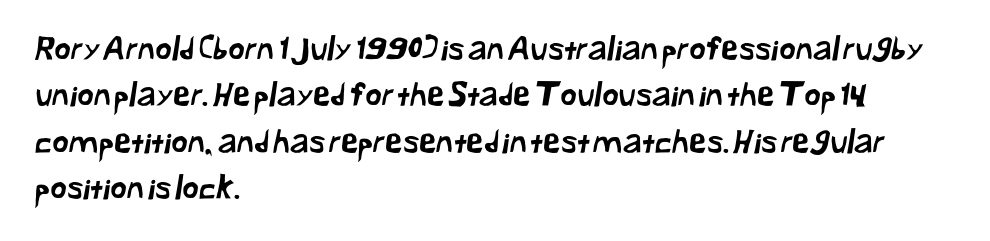
The image shows 32 px sans-serif type; set left-aligned, normal line spacing (1.45x), normal letter spacing, not underlined; low stroke contrast and a medium x-height.
